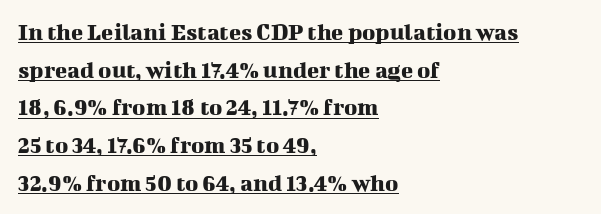
Interline gaps are of average width in this sample. The letterforms sit shoulder to shoulder at normal distance. Does a line run under the words? Yes, clearly. No italicization has been applied; the sample stays upright. Does the copy run flush right? No — it runs flush left.
